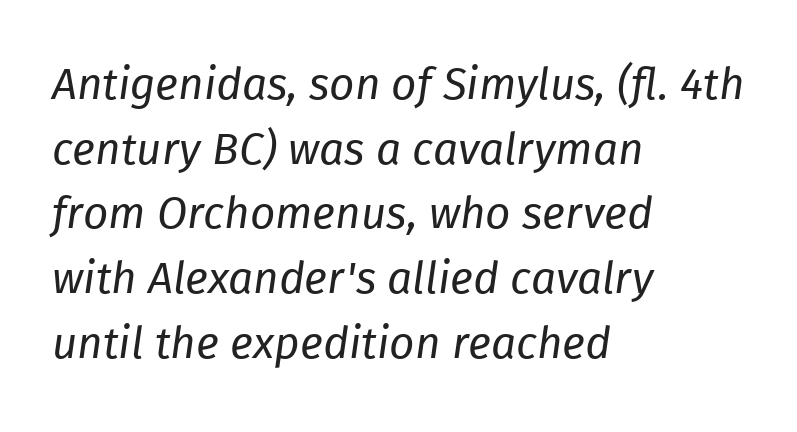
Proportional: the letters do not fall into vertical columns. Reading down the column, the eye jumps a familiar distance to each next line. The foot of each line stays bare and open. The letterforms sit at book weight or below. Tall strokes in this sample are angled rather than plumb.
